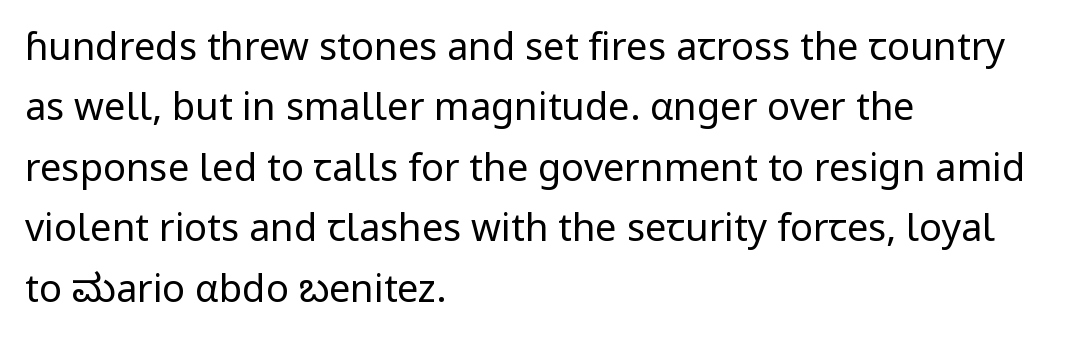
Q: Is the text bold? A: No.
Q: Is the text italic (slanted)? A: No, it is upright.
Q: Is the typeface a serif or a sans-serif typeface? A: Sans-serif.
Q: Is the text underlined? A: No.
Q: How is the paragraph aligned? A: Left-aligned.
Q: Is the spacing between letters normal or unusually wide? A: Normal.
Q: Is the spacing between lines tight, normal or loose? A: Normal.
Q: Width (condensed, normal, or wide)? A: Normal.
Q: Stroke contrast? A: Low.
Q: x-height? A: Medium.
Q: Monospaced? A: No.
